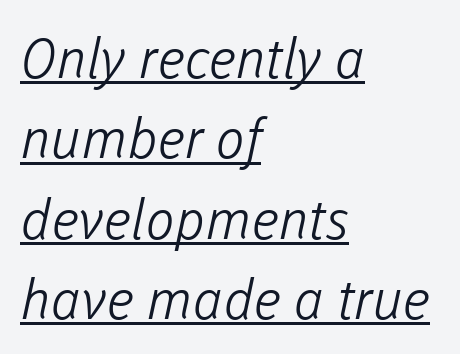
{"serif": "no", "bold": "no", "weight": "light", "width": "normal", "stroke_contrast": "low", "x_height": "medium", "monospaced": "no", "underline": "yes", "align": "left", "line_spacing": "normal", "line_spacing_ratio": 1.46, "letter_spacing": "normal", "letter_spacing_em": 0.0, "glyph_px": 55}
